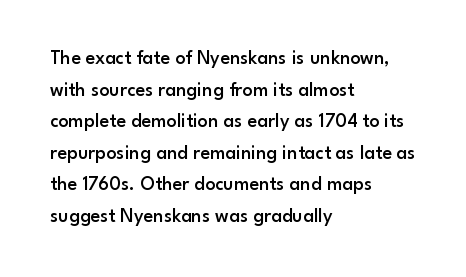
Q: Is the text bold? A: Semi-bold.
Q: Is the text italic (slanted)? A: No, it is upright.
Q: Is the text underlined? A: No.
Q: How is the paragraph aligned? A: Left-aligned.
Q: Is the spacing between letters normal or unusually wide? A: Normal.
Q: Is the spacing between lines tight, normal or loose? A: Normal.
